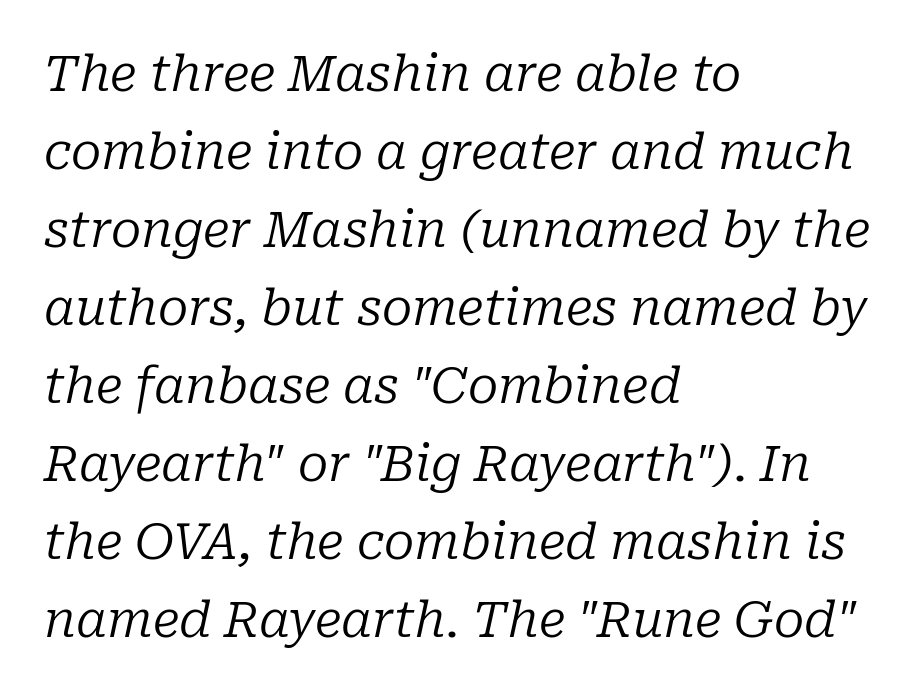
To sum up the face: it has serifs. Just letters on the line, the space beneath them empty. Honestly, the row spacing looks completely unremarkable. The strokes carry an ordinary text weight at most. The type is set solid horizontally, with unmodified tracking.
